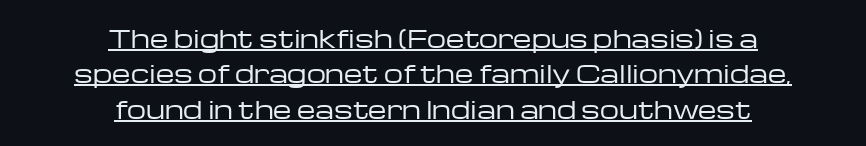
The image shows 24 px text type, upright; set centered, normal line spacing (1.47x), normal letter spacing, underlined.
